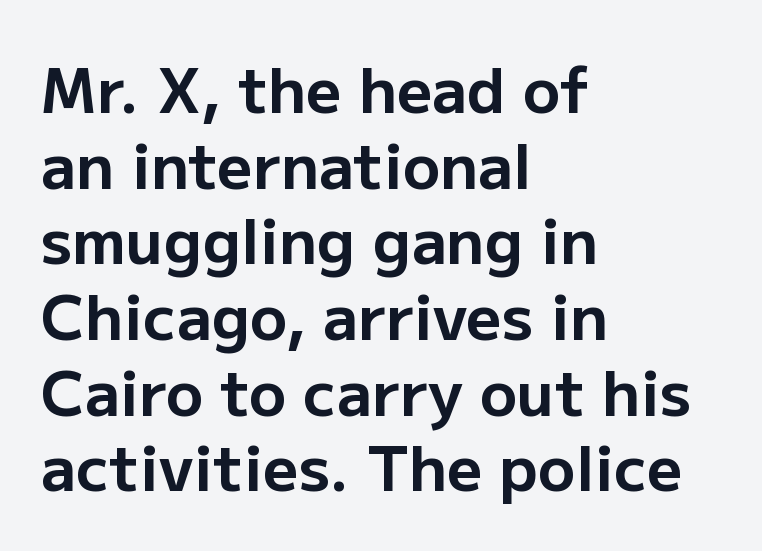
What stands out about the letter spacing? Nothing — it is the standard amount. Caption: multi-line text, flush left, ragged right. Vertical strokes here are truly vertical. Regarding serifs, this sample does without them.
